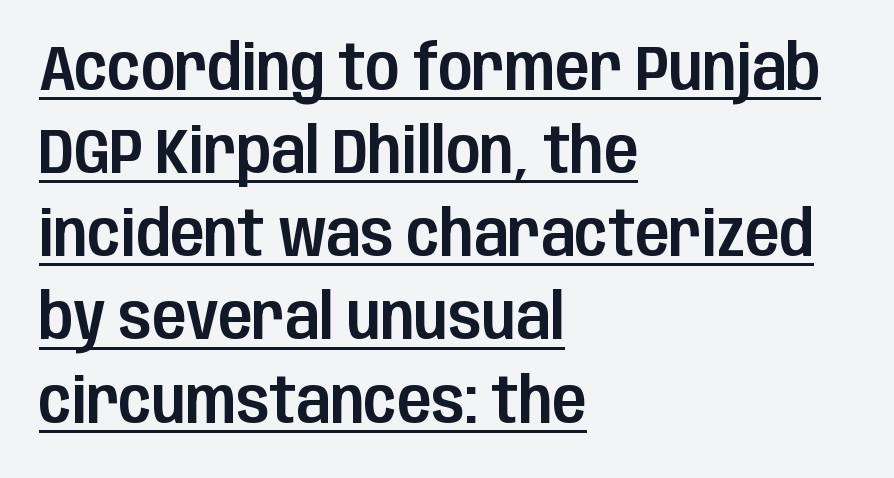
The image shows 63 px condensed sans-serif type, upright; set left-aligned, normal line spacing (1.32x), normal letter spacing, underlined; low stroke contrast and a large x-height.
